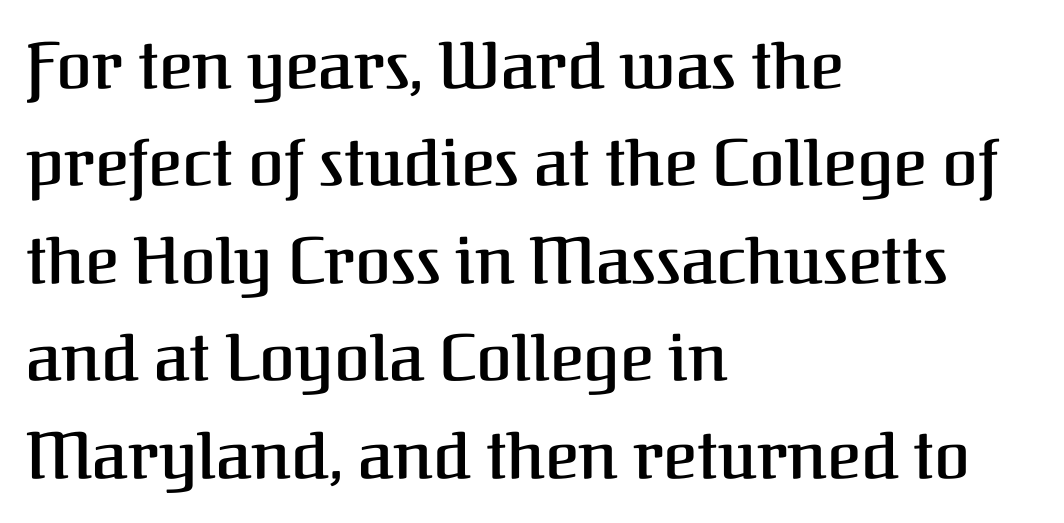
Unlike a clean sans, this face finishes its strokes with serifs. Line spacing here is normal. A semibold gives these letters moderate extra thickness, short of bold. One-word summary of the alignment: left. Proportional: the letters do not fall into vertical columns.
